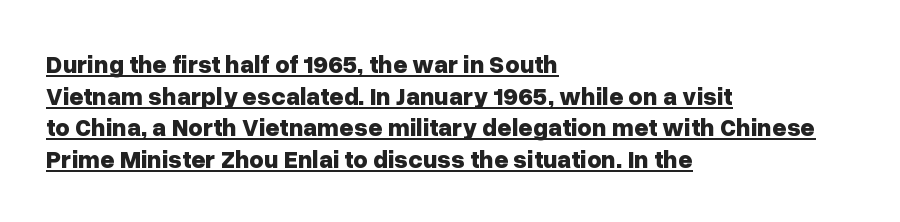
Q: Is the text bold? A: Yes.
Q: Is the text italic (slanted)? A: No, it is upright.
Q: Is the text underlined? A: Yes.
Q: How is the paragraph aligned? A: Left-aligned.
Q: Is the spacing between letters normal or unusually wide? A: Normal.
Q: Is the spacing between lines tight, normal or loose? A: Normal.
